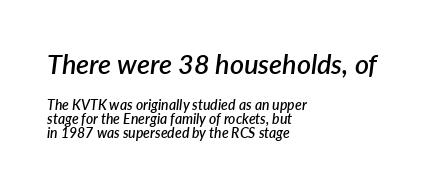
{"italic": "yes", "lean": "right", "slant_degrees": 7, "bold": "semi", "underline": "no", "align": "left", "line_spacing": "tight", "line_spacing_ratio": 1.01, "letter_spacing": "normal", "letter_spacing_em": 0.0, "larger_block": "first", "size_ratio": 1.93, "glyph_px": 27}
